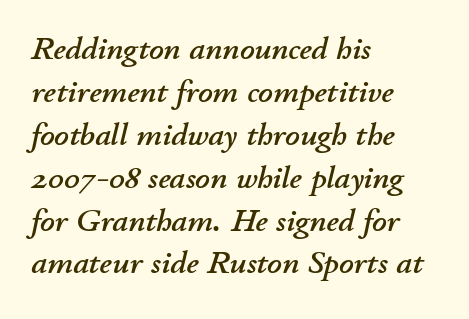
Q: Is the text italic (slanted)? A: Yes, it leans right by about 11 degrees.
Q: Is the text underlined? A: No.
Q: How is the paragraph aligned? A: Left-aligned.
Q: Is the spacing between letters normal or unusually wide? A: Normal.
Q: Is the spacing between lines tight, normal or loose? A: Normal.
Q: Width (condensed, normal, or wide)? A: Normal.
Q: Stroke contrast? A: Low.
Q: x-height? A: Small.
Q: Monospaced? A: No.
